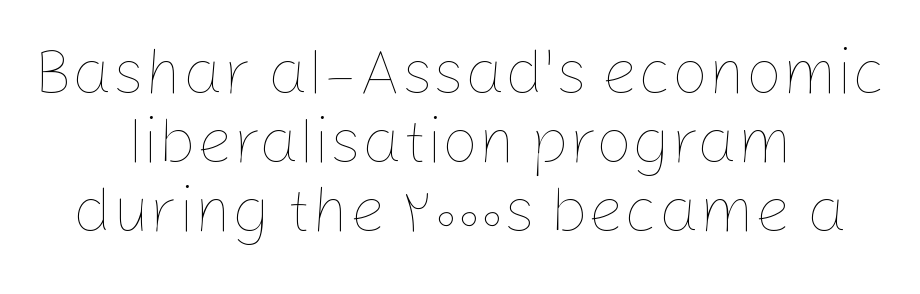
{"italic": "no", "bold": "no", "weight": "thin", "width": "normal", "stroke_contrast": "low", "x_height": "medium", "monospaced": "no", "underline": "no", "align": "center", "line_spacing": "tight", "line_spacing_ratio": 1.08, "letter_spacing": "normal", "letter_spacing_em": 0.0, "glyph_px": 64}
